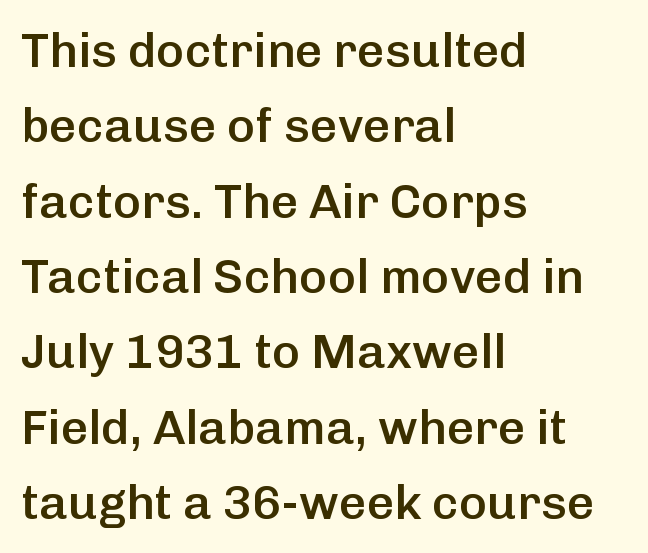
Each letter's strokes conclude bluntly, with no projecting serifs. The letters are semibold — heavier than regular but short of a full bold. The specimen reads as upright at a glance. All the whitespace from short lines collects on the right.
